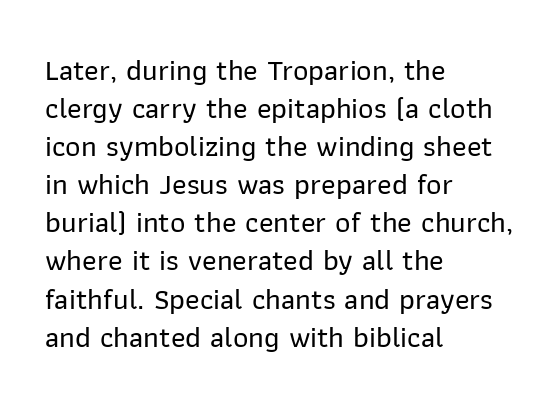
Is the letter spacing exaggerated? No — it looks like the ordinary default. The text block is weighted toward the left margin, trailing off unevenly rightward. Check where the strokes stop: nothing finishes them off — pure sans. If you drew a line through each stem, it would be perfectly vertical. Here the designer chose a conventional face with non-uniform glyph widths. Descenders are the only things crossing below the line.
